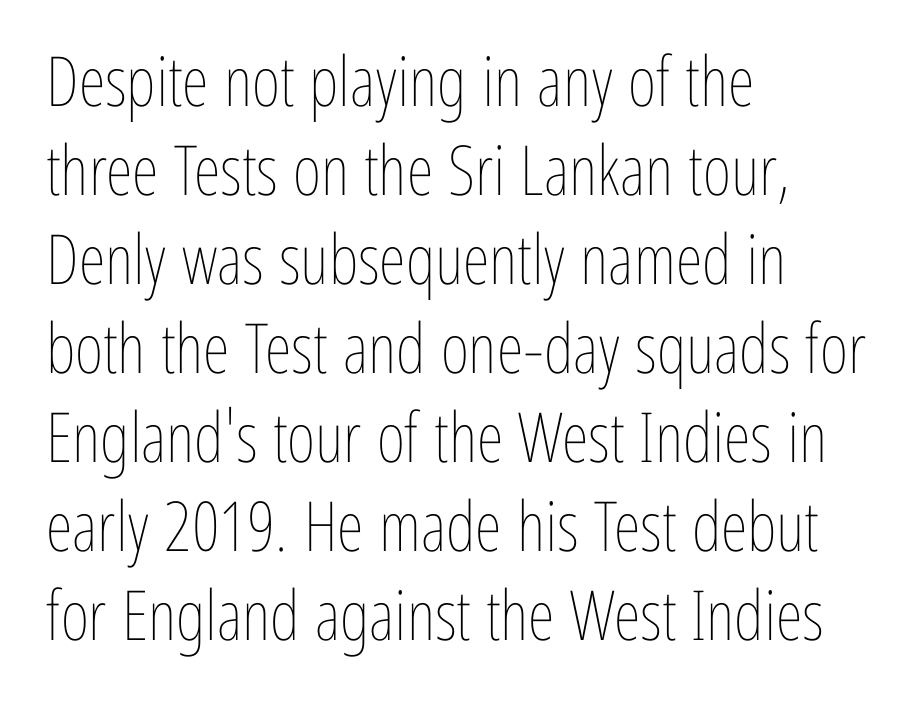
{"italic": "no", "bold": "no", "weight": "thin", "width": "condensed", "stroke_contrast": "low", "x_height": "medium", "monospaced": "no", "underline": "no", "align": "left", "line_spacing": "normal", "line_spacing_ratio": 1.29, "letter_spacing": "normal", "letter_spacing_em": 0.0, "glyph_px": 69}
